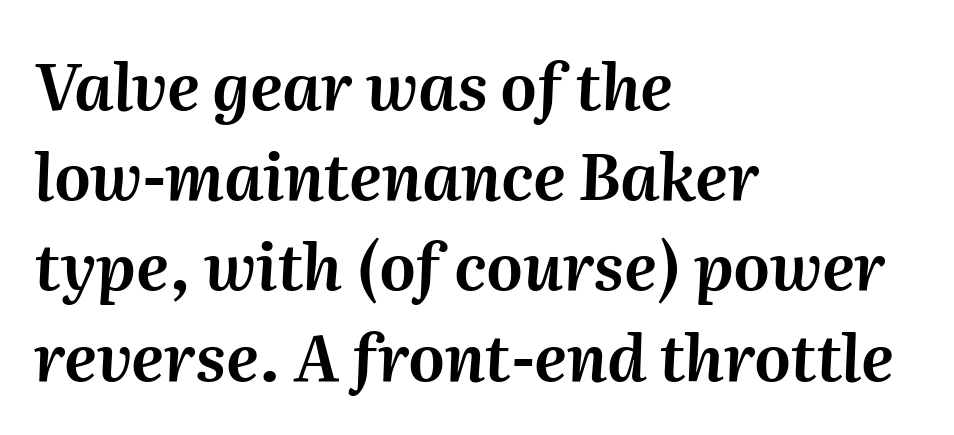
The image shows 64 px text type, italic (leaning right); set left-aligned, normal line spacing (1.41x), normal letter spacing, not underlined; medium stroke contrast and a medium x-height.
